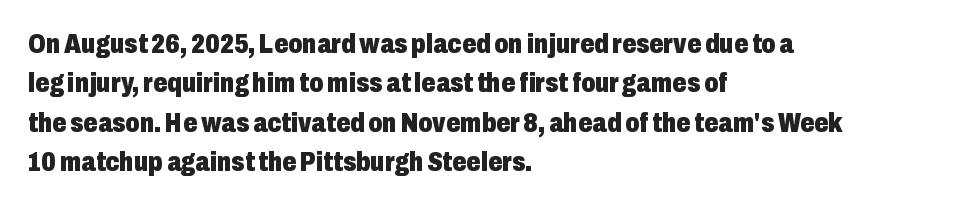
Q: Is the text bold? A: Yes.
Q: Is the text italic (slanted)? A: No, it is upright.
Q: Is the typeface a serif or a sans-serif typeface? A: Sans-serif.
Q: Is the text underlined? A: No.
Q: How is the paragraph aligned? A: Left-aligned.
Q: Is the spacing between letters normal or unusually wide? A: Normal.
Q: Is the spacing between lines tight, normal or loose? A: Normal.
Q: Width (condensed, normal, or wide)? A: Condensed.
Q: Stroke contrast? A: Low.
Q: x-height? A: Medium.
Q: Monospaced? A: No.
